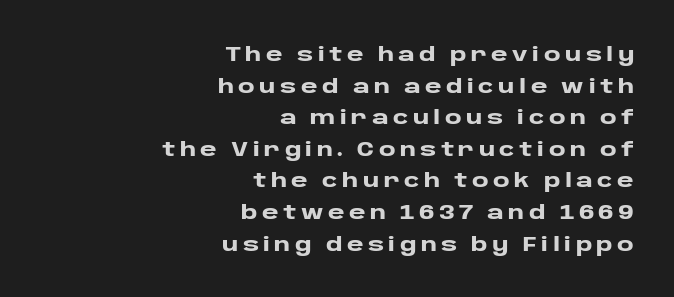
The image shows 20 px bold type, upright; set right-aligned, normal line spacing (1.58x), unusually wide letter spacing (+0.22 em), not underlined.
